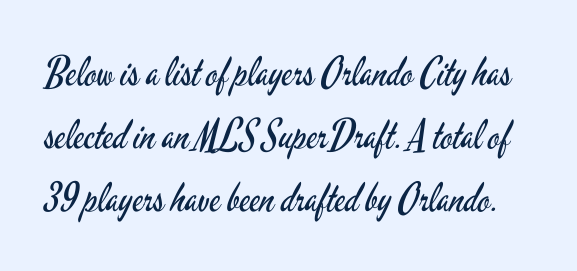
Weight: not bold — regular or lighter. The specimen omits any rule beneath the text block's lines. Look at the tracking — it's just the regular setting, nothing added.
